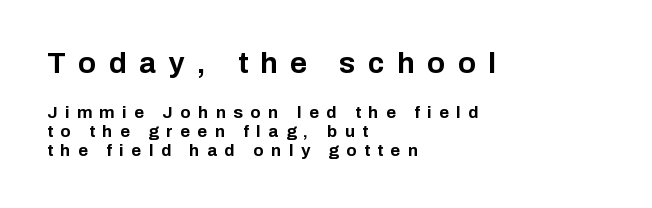
Q: Is the text bold? A: Yes.
Q: Is the text italic (slanted)? A: No, it is upright.
Q: Is the typeface a serif or a sans-serif typeface? A: Sans-serif.
Q: Is the text underlined? A: No.
Q: How is the paragraph aligned? A: Left-aligned.
Q: Is the spacing between letters normal or unusually wide? A: Unusually wide.
Q: Is the spacing between lines tight, normal or loose? A: Tight.
Q: Which block of text is set in a larger size, the first (top) or the second (bottom)? A: The first (top) one.
Q: Width (condensed, normal, or wide)? A: Normal.
Q: Stroke contrast? A: Low.
Q: x-height? A: Medium.
Q: Monospaced? A: No.
